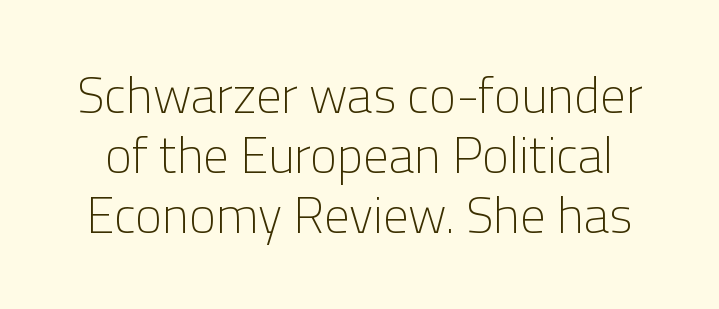
Q: Is the text bold? A: No.
Q: Is the text italic (slanted)? A: No, it is upright.
Q: Is the typeface a serif or a sans-serif typeface? A: Sans-serif.
Q: Is the text underlined? A: No.
Q: Is the spacing between letters normal or unusually wide? A: Normal.
Q: Width (condensed, normal, or wide)? A: Normal.
Q: Stroke contrast? A: Low.
Q: x-height? A: Medium.
Q: Monospaced? A: No.
